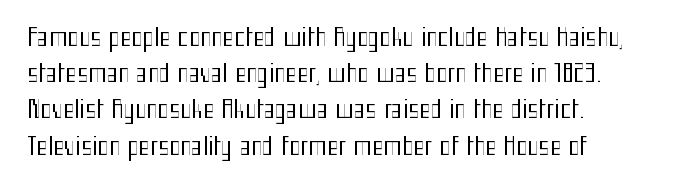
Default kerning and tracking; the words read as compact shapes. Tall strokes in this sample are plumb rather than angled. This rendering uses left alignment, leaving the right contour irregular. Students, observe: this is what conventionally led text looks like. Each stroke keeps to a modest, everyday thickness or less. Honestly, there is no underline to notice here at all.
